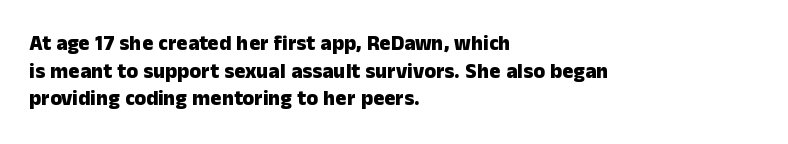
{"italic": "no", "bold": "yes", "underline": "no", "align": "left", "line_spacing": "normal", "line_spacing_ratio": 1.32, "letter_spacing": "normal", "letter_spacing_em": 0.0, "glyph_px": 21}
